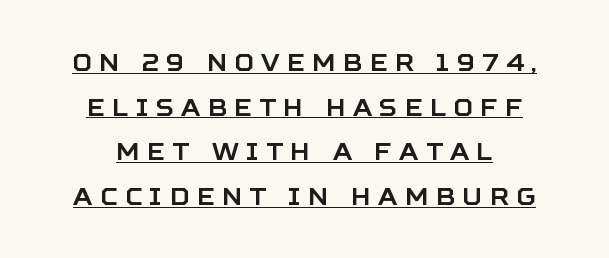
The image shows 24 px text type, upright; set centered, line spacing 1.86x, unusually wide letter spacing (+0.31 em), underlined.
